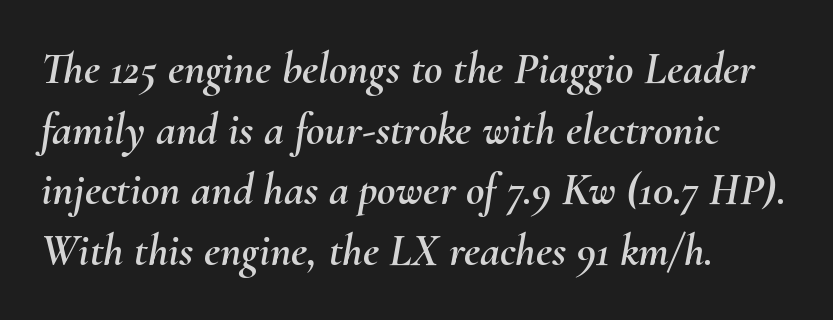
{"italic": "yes", "lean": "right", "slant_degrees": 10, "width": "normal", "stroke_contrast": "medium", "x_height": "small", "monospaced": "no", "underline": "no", "align": "left", "line_spacing": "normal", "line_spacing_ratio": 1.35, "letter_spacing": "normal", "letter_spacing_em": 0.0, "glyph_px": 45}
